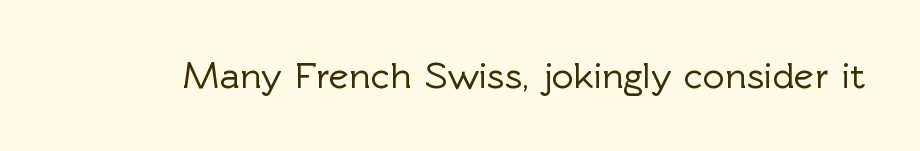
Inter-character spacing is left at the font's built-in metrics. The foot of each line stays bare and open. Each letter keeps its own natural width here, so spacing adapts to shape. Examine the stroke ends and you'll find no serifs. When letters stand straight like this, we call the style roman or upright.
